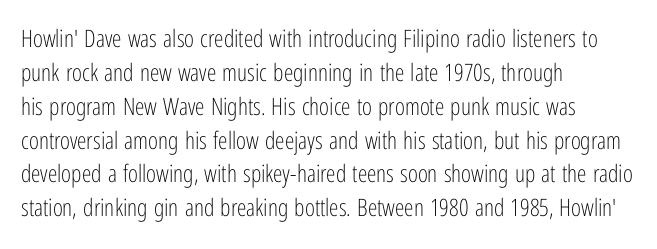
Decoration check: the copy has no underline. Teacher's note: observe the even left margin — that is flush-left alignment. Interline gaps are of average width in this sample. No chunkiness to these letters — they're not bold. These lines were composed using upright roman letters.
